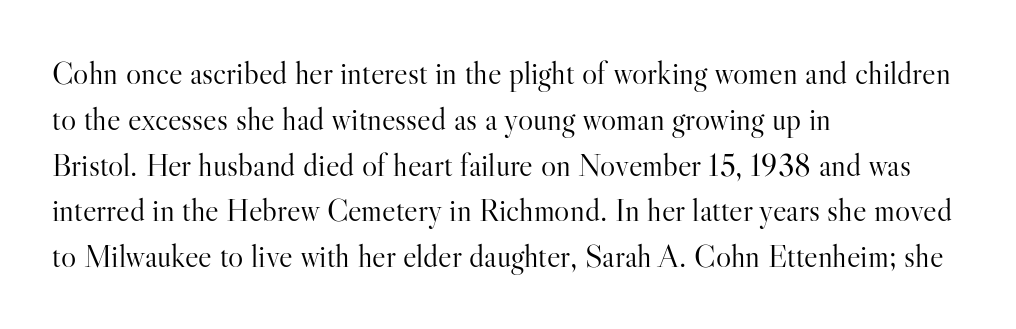
The font is comparable to plain body text, perhaps lighter. The tracking reads as untouched default to a designer's eye. Normally led — the rows are evenly, conventionally spaced. This is roman type, the default non-slanted kind. What kind of face is this? One with serifs.
